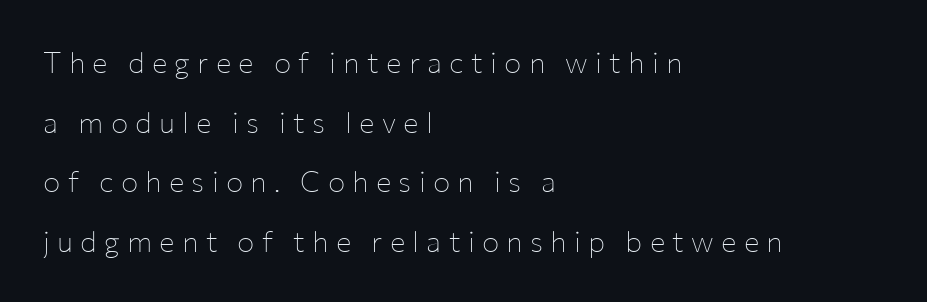
The image shows 29 px thin sans-serif type, upright; set left-aligned, loose line spacing (2.06x), unusually wide letter spacing (+0.25 em), not underlined; low stroke contrast and a medium x-height.
